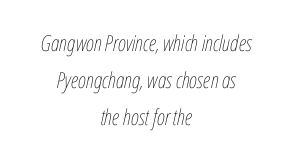
{"italic": "yes", "lean": "right", "slant_degrees": 12, "bold": "no", "underline": "no", "align": "center", "line_spacing": "normal", "line_spacing_ratio": 1.69, "letter_spacing": "normal", "letter_spacing_em": 0.0, "glyph_px": 22}
